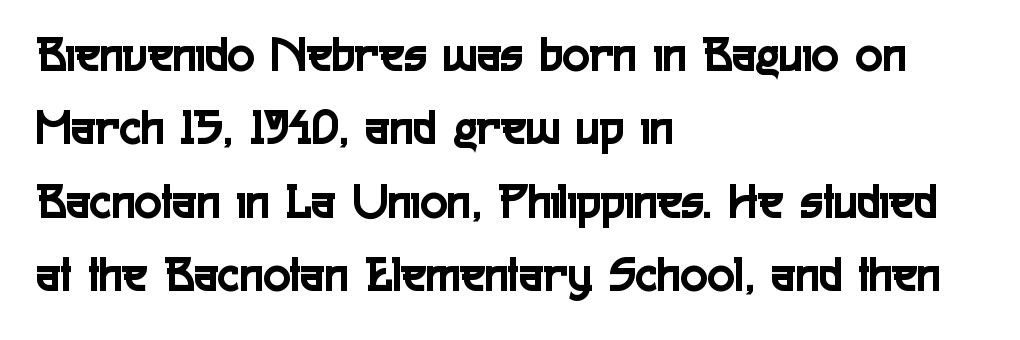
The image shows 51 px condensed sans-serif type, upright; set left-aligned, normal line spacing (1.44x), normal letter spacing, not underlined; a medium x-height.
